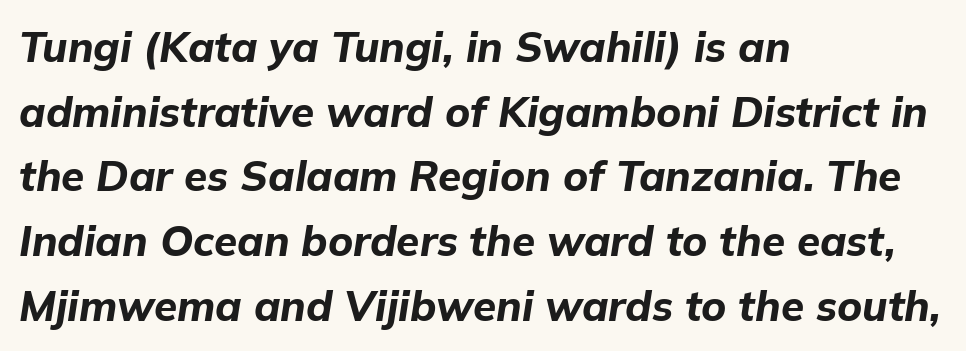
The image shows 42 px bold type, italic (leaning right); set left-aligned, normal line spacing (1.54x), normal letter spacing, not underlined; low stroke contrast and a medium x-height.
